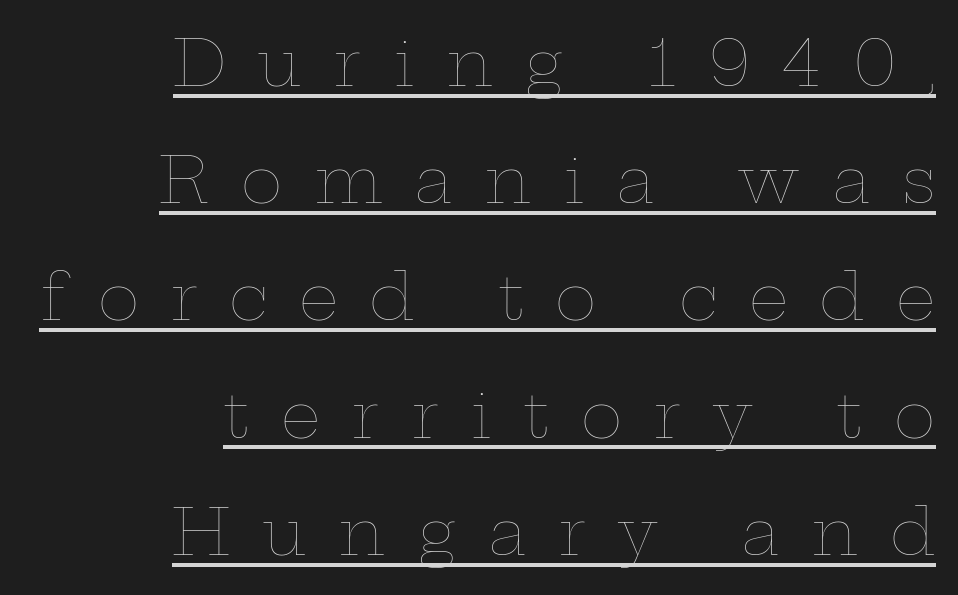
The image shows 63 px thin, wide type, upright; set right-aligned, line spacing 1.86x, unusually wide letter spacing (+0.5 em), underlined; low stroke contrast and a medium x-height.
